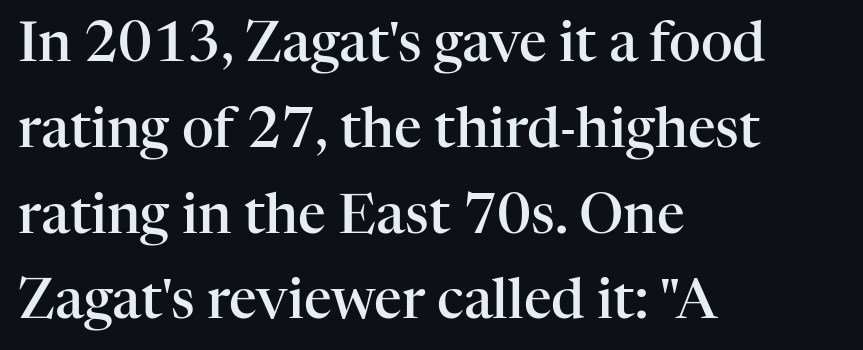
Q: Is the text bold? A: Semi-bold.
Q: Is the text italic (slanted)? A: No, it is upright.
Q: Is the typeface a serif or a sans-serif typeface? A: Serif.
Q: Is the text underlined? A: No.
Q: How is the paragraph aligned? A: Left-aligned.
Q: Is the spacing between letters normal or unusually wide? A: Normal.
Q: Is the spacing between lines tight, normal or loose? A: Normal.
Q: Width (condensed, normal, or wide)? A: Normal.
Q: Stroke contrast? A: High.
Q: x-height? A: Medium.
Q: Monospaced? A: No.
